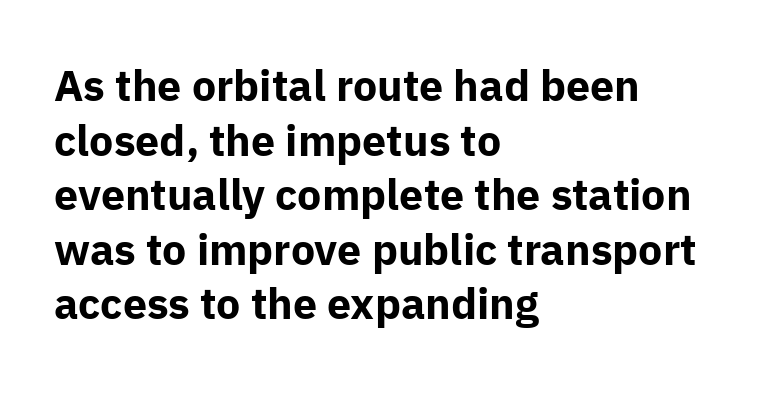
Q: Is the text bold? A: Yes.
Q: Is the text italic (slanted)? A: No, it is upright.
Q: Is the typeface a serif or a sans-serif typeface? A: Sans-serif.
Q: Is the text underlined? A: No.
Q: How is the paragraph aligned? A: Left-aligned.
Q: Is the spacing between letters normal or unusually wide? A: Normal.
Q: Is the spacing between lines tight, normal or loose? A: Normal.
Q: Width (condensed, normal, or wide)? A: Normal.
Q: Stroke contrast? A: Low.
Q: x-height? A: Medium.
Q: Monospaced? A: No.
